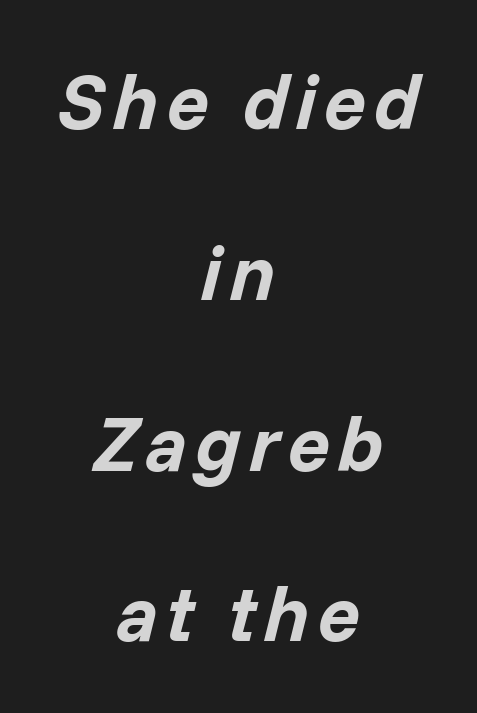
Q: Is the text bold? A: Yes.
Q: Is the text italic (slanted)? A: Yes, it leans right by about 14 degrees.
Q: Is the text underlined? A: No.
Q: How is the paragraph aligned? A: Centered.
Q: Is the spacing between lines tight, normal or loose? A: Loose.
Q: Width (condensed, normal, or wide)? A: Normal.
Q: Stroke contrast? A: Low.
Q: x-height? A: Medium.
Q: Monospaced? A: No.
